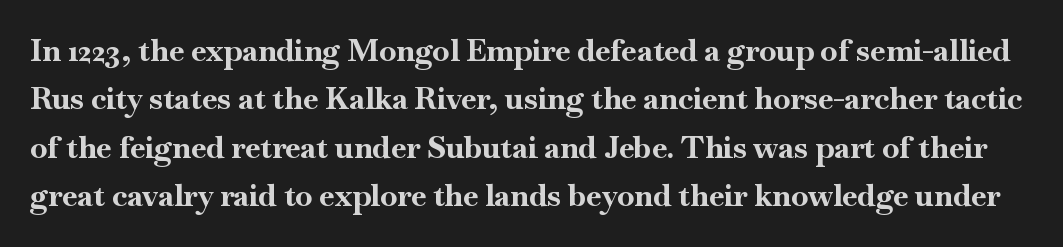
Q: Is the text bold? A: Yes.
Q: Is the text italic (slanted)? A: No, it is upright.
Q: Is the typeface a serif or a sans-serif typeface? A: Serif.
Q: Is the text underlined? A: No.
Q: Is the spacing between letters normal or unusually wide? A: Normal.
Q: Is the spacing between lines tight, normal or loose? A: Normal.
Q: Width (condensed, normal, or wide)? A: Normal.
Q: Stroke contrast? A: High.
Q: x-height? A: Small.
Q: Monospaced? A: No.
